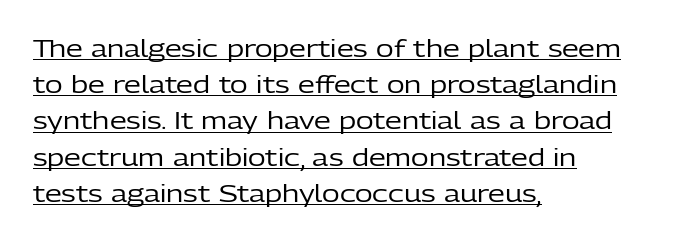
{"italic": "no", "bold": "no", "underline": "yes", "align": "left", "line_spacing": "normal", "line_spacing_ratio": 1.51, "letter_spacing": "normal", "letter_spacing_em": 0.0, "glyph_px": 24}
